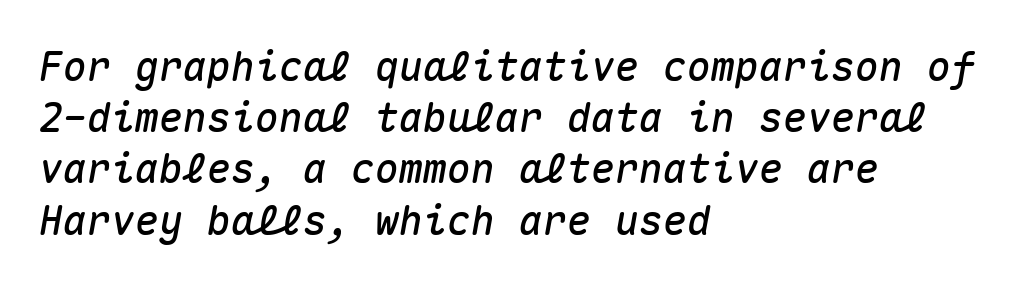
{"italic": "yes", "lean": "right", "slant_degrees": 10, "width": "normal", "stroke_contrast": "medium", "x_height": "medium", "monospaced": "yes", "underline": "no", "align": "left", "line_spacing": "normal", "line_spacing_ratio": 1.28, "letter_spacing": "normal", "letter_spacing_em": 0.0, "glyph_px": 40}
